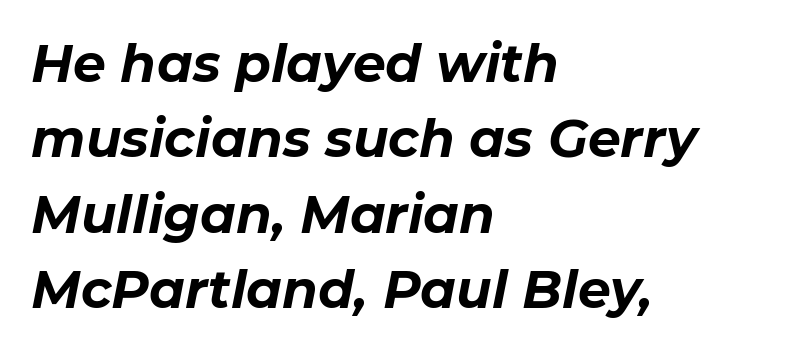
{"italic": "yes", "lean": "right", "slant_degrees": 11, "bold": "yes", "weight": "bold", "width": "normal", "stroke_contrast": "low", "x_height": "medium", "monospaced": "no", "underline": "no", "align": "left", "line_spacing": "normal", "line_spacing_ratio": 1.45, "letter_spacing": "normal", "letter_spacing_em": 0.0, "glyph_px": 52}
